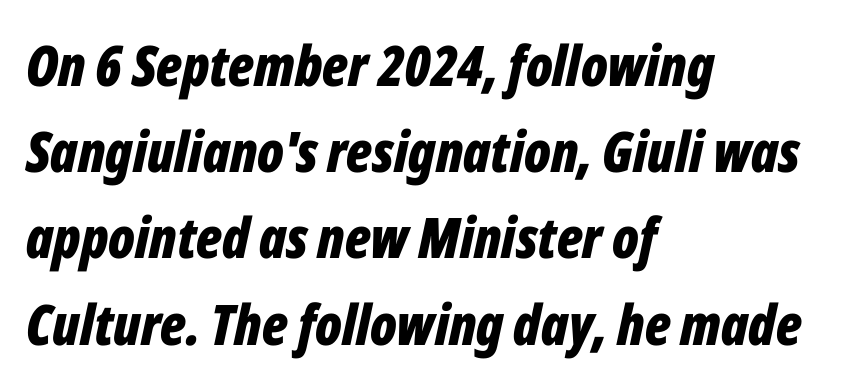
{"italic": "yes", "lean": "right", "slant_degrees": 12, "bold": "yes", "weight": "bold", "width": "condensed", "stroke_contrast": "low", "x_height": "medium", "monospaced": "no", "underline": "no", "align": "left", "line_spacing": "normal", "line_spacing_ratio": 1.54, "letter_spacing": "normal", "letter_spacing_em": 0.0, "glyph_px": 56}
